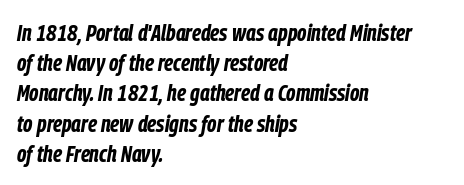
The image shows 24 px bold type, italic (leaning right); set left-aligned, normal line spacing (1.26x), normal letter spacing, not underlined.
